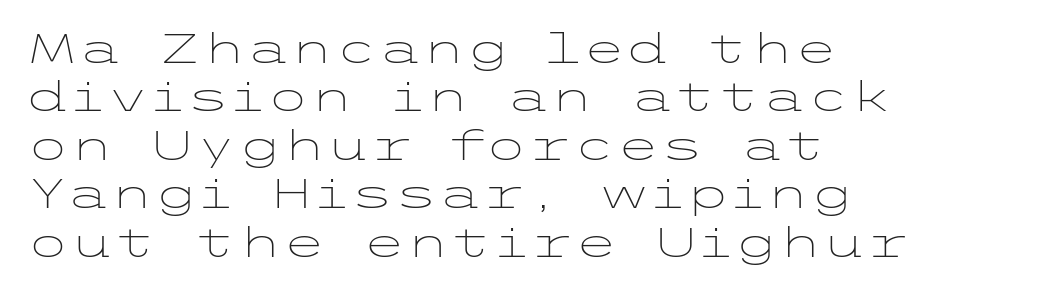
{"serif": "no", "italic": "no", "bold": "no", "weight": "light", "width": "wide", "stroke_contrast": "low", "x_height": "medium", "underline": "no", "align": "left", "line_spacing_ratio": 1.21, "letter_spacing": "normal", "letter_spacing_em": 0.0, "glyph_px": 40}
